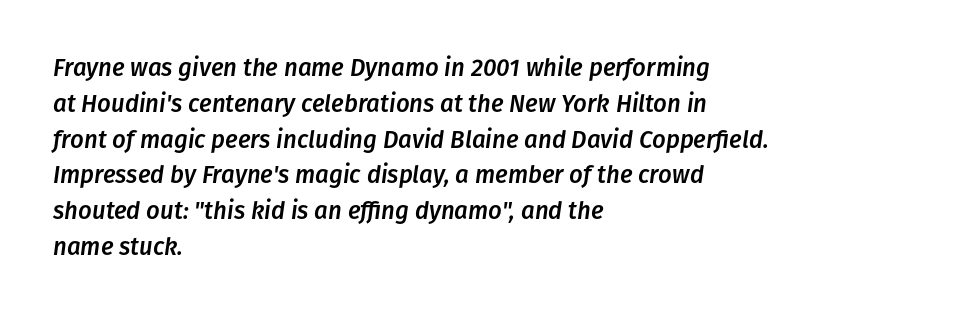
Q: Is the text italic (slanted)? A: Yes, it leans right by about 8 degrees.
Q: Is the text underlined? A: No.
Q: How is the paragraph aligned? A: Left-aligned.
Q: Is the spacing between letters normal or unusually wide? A: Normal.
Q: Is the spacing between lines tight, normal or loose? A: Normal.
